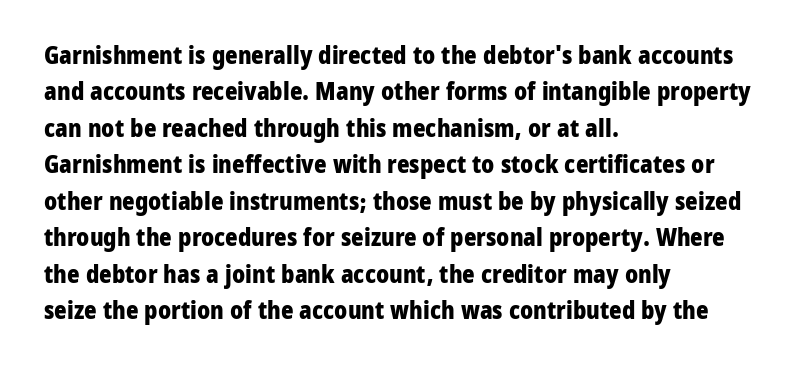
The image shows 24 px bold type, upright; set left-aligned, normal line spacing (1.52x), normal letter spacing, not underlined.
